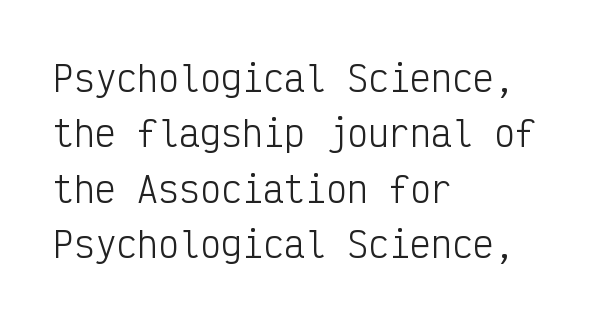
Nope, no serifs anywhere on these letters. The passage shown has conventional tracking throughout. The specimen reads as upright at a glance. Is the type heavy? It reads as light-to-regular instead.
